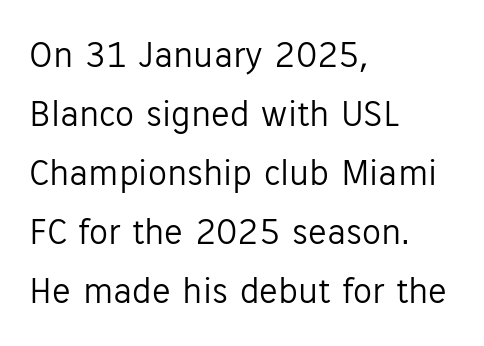
The image shows 38 px light sans-serif type, upright; set left-aligned, normal line spacing (1.55x), normal letter spacing, not underlined; low stroke contrast and a medium x-height.
